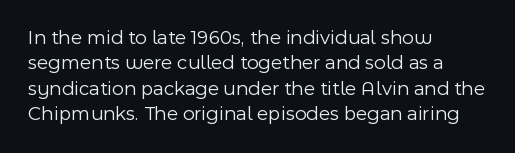
{"italic": "no", "bold": "no", "underline": "no", "align": "left", "line_spacing": "normal", "line_spacing_ratio": 1.27, "letter_spacing": "normal", "letter_spacing_em": 0.0, "glyph_px": 20}
